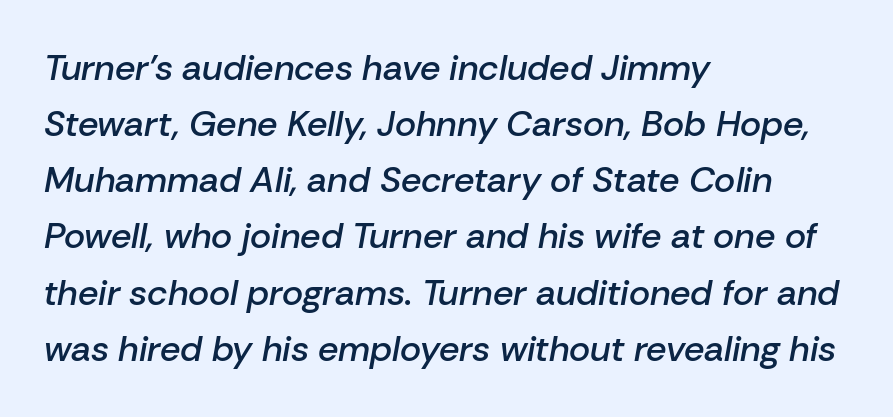
Q: Is the text bold? A: Semi-bold.
Q: Is the text italic (slanted)? A: Yes, it leans right by about 10 degrees.
Q: Is the text underlined? A: No.
Q: How is the paragraph aligned? A: Left-aligned.
Q: Is the spacing between letters normal or unusually wide? A: Normal.
Q: Is the spacing between lines tight, normal or loose? A: Normal.
Q: Width (condensed, normal, or wide)? A: Normal.
Q: Stroke contrast? A: Low.
Q: x-height? A: Medium.
Q: Monospaced? A: No.
